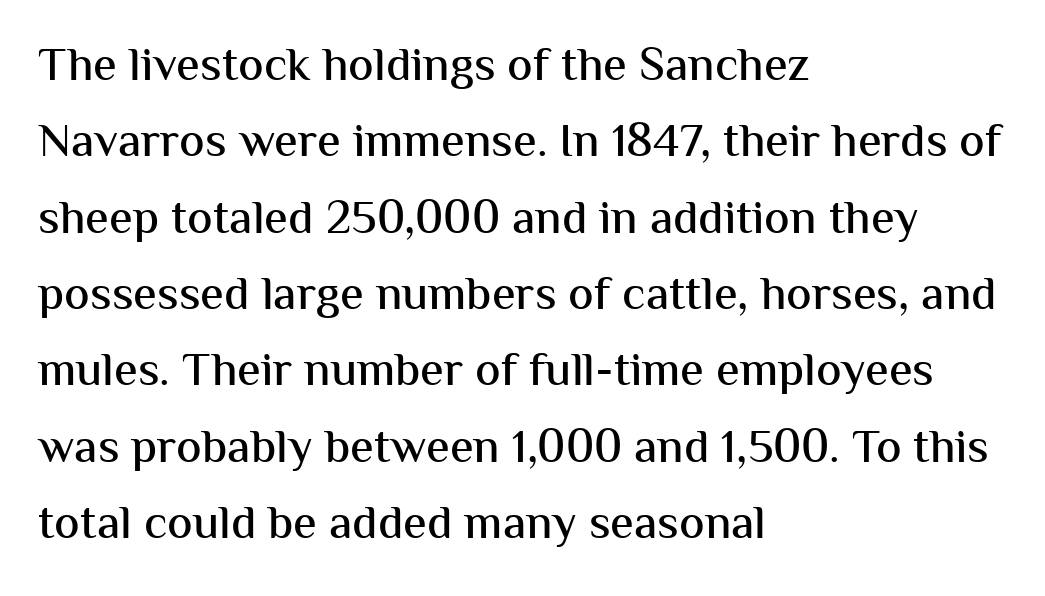
Q: Is the text italic (slanted)? A: No, it is upright.
Q: Is the typeface a serif or a sans-serif typeface? A: Sans-serif.
Q: Is the text underlined? A: No.
Q: How is the paragraph aligned? A: Left-aligned.
Q: Is the spacing between letters normal or unusually wide? A: Normal.
Q: Is the spacing between lines tight, normal or loose? A: Normal.
Q: Width (condensed, normal, or wide)? A: Normal.
Q: Stroke contrast? A: Medium.
Q: x-height? A: Medium.
Q: Monospaced? A: No.
